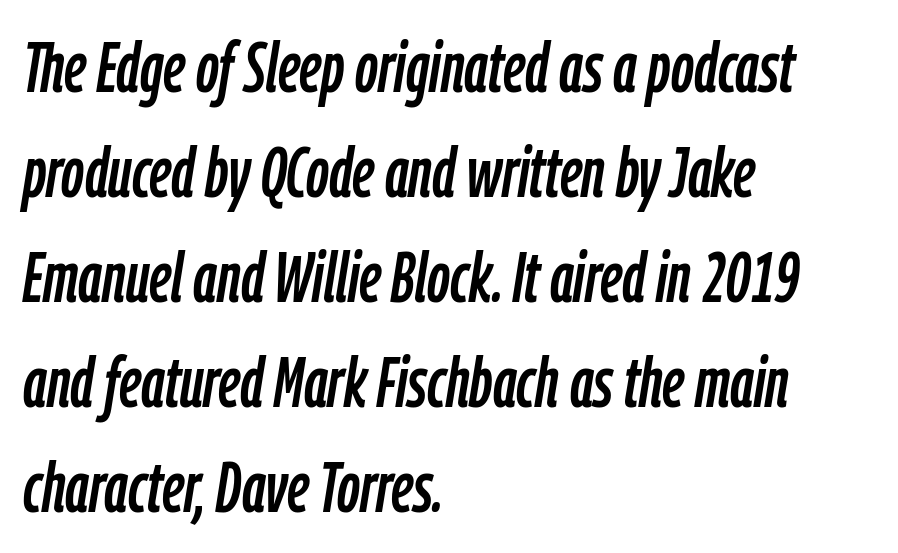
The image shows 71 px condensed type, italic (leaning right); set left-aligned, normal line spacing (1.48x), normal letter spacing, not underlined; low stroke contrast and a medium x-height.
